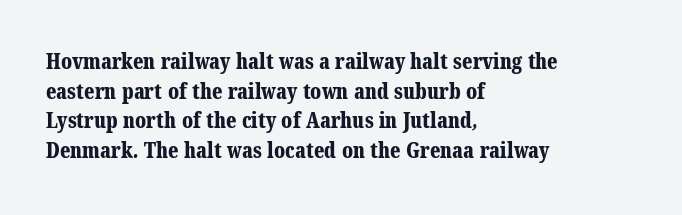
Q: Is the text bold? A: Yes.
Q: Is the text underlined? A: No.
Q: How is the paragraph aligned? A: Left-aligned.
Q: Is the spacing between letters normal or unusually wide? A: Normal.
Q: Is the spacing between lines tight, normal or loose? A: Normal.
